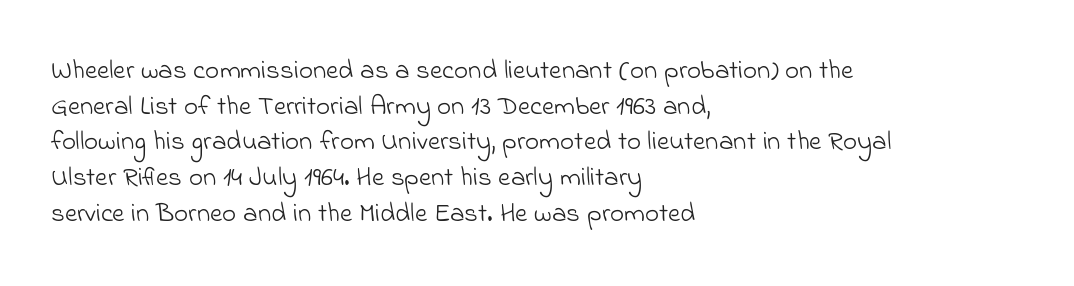
The passage shown is not bold in any degree. Characters follow at the spacing the type designer built in. Vertically, the passage feels balanced, rows spaced as you'd expect. Underlining? Definitely not there.
